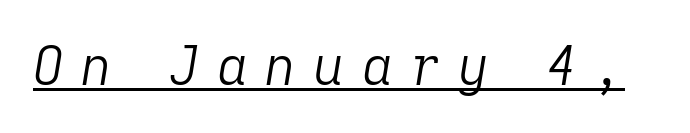
{"italic": "yes", "lean": "right", "slant_degrees": 9, "bold": "no", "weight": "light", "width": "normal", "stroke_contrast": "low", "x_height": "medium", "monospaced": "no", "underline": "yes", "letter_spacing": "wide", "letter_spacing_em": 0.33, "glyph_px": 53}
